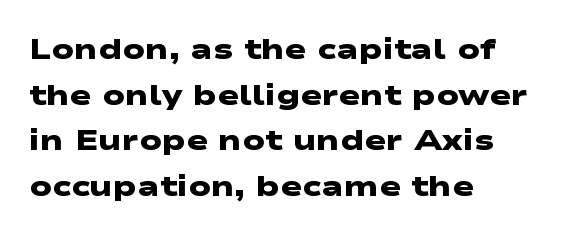
The image shows 29 px heavy, wide sans-serif type; set left-aligned, normal line spacing (1.57x), normal letter spacing, not underlined; low stroke contrast and a medium x-height.
